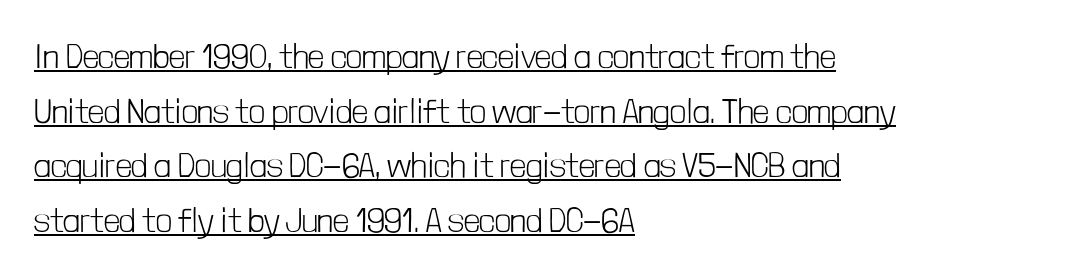
The image shows 35 px light, condensed sans-serif type, upright; set left-aligned, normal line spacing (1.56x), normal letter spacing, underlined; low stroke contrast and a medium x-height.
